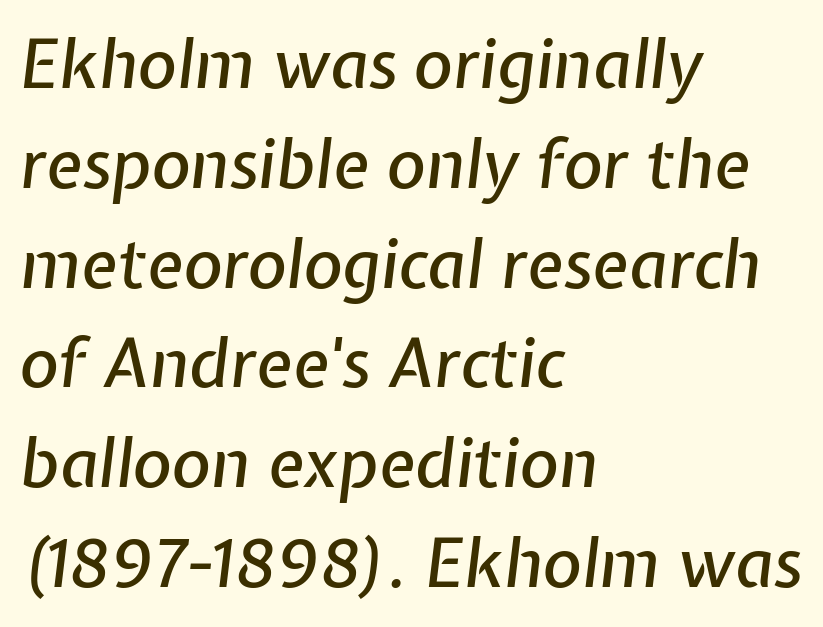
The image shows 67 px text type, italic (leaning right); set left-aligned, normal line spacing (1.49x), normal letter spacing, not underlined; low stroke contrast and a medium x-height.
